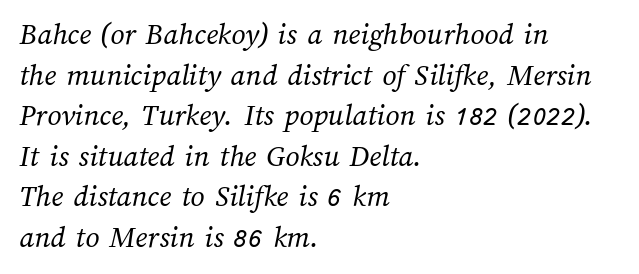
The image shows 31 px regular-weight type; set left-aligned, normal line spacing (1.31x), normal letter spacing, not underlined; medium stroke contrast and a medium x-height.
